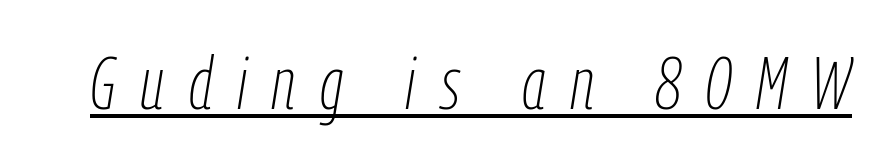
The image shows 74 px thin, condensed type, italic (leaning right); set unusually wide letter spacing (+0.33 em), underlined; low stroke contrast and a medium x-height.
